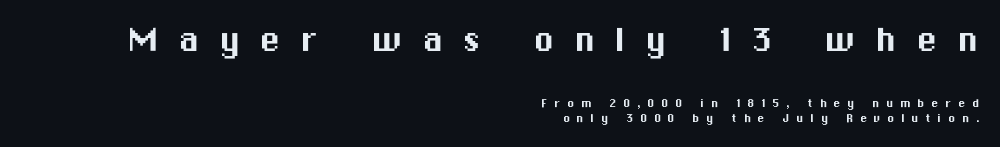
Q: Is the text italic (slanted)? A: No, it is upright.
Q: Is the typeface a serif or a sans-serif typeface? A: Sans-serif.
Q: Is the text underlined? A: No.
Q: How is the paragraph aligned? A: Right-aligned.
Q: Is the spacing between letters normal or unusually wide? A: Unusually wide.
Q: Is the spacing between lines tight, normal or loose? A: Tight.
Q: Which block of text is set in a larger size, the first (top) or the second (bottom)? A: The first (top) one.
Q: Width (condensed, normal, or wide)? A: Normal.
Q: Stroke contrast? A: Medium.
Q: x-height? A: Medium.
Q: Monospaced? A: No.
